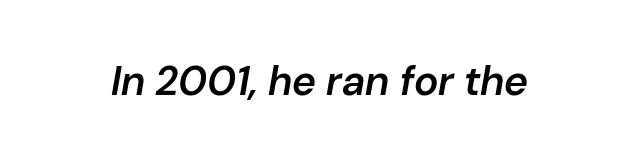
Q: Is the text bold? A: Semi-bold.
Q: Is the text italic (slanted)? A: Yes, it leans right by about 10 degrees.
Q: Is the text underlined? A: No.
Q: Is the spacing between letters normal or unusually wide? A: Normal.
Q: Width (condensed, normal, or wide)? A: Normal.
Q: Stroke contrast? A: Low.
Q: x-height? A: Medium.
Q: Monospaced? A: No.
